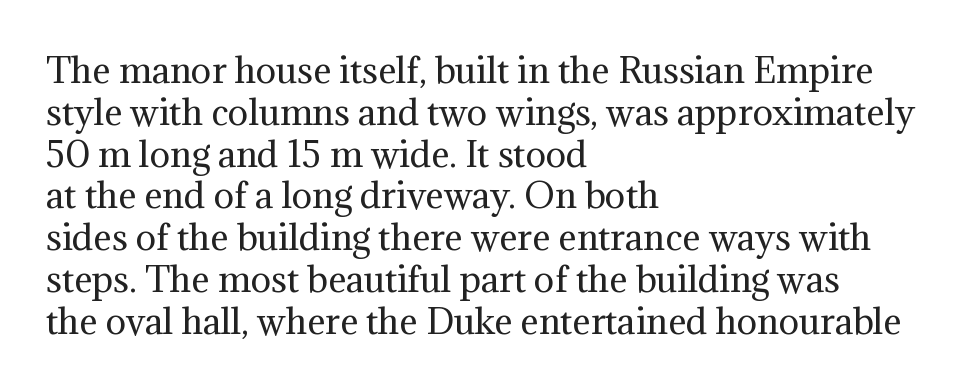
{"serif": "yes", "italic": "no", "bold": "no", "weight": "regular", "width": "normal", "stroke_contrast": "medium", "x_height": "medium", "monospaced": "no", "underline": "no", "align": "left", "line_spacing_ratio": 1.23, "letter_spacing": "normal", "letter_spacing_em": 0.0, "glyph_px": 34}
